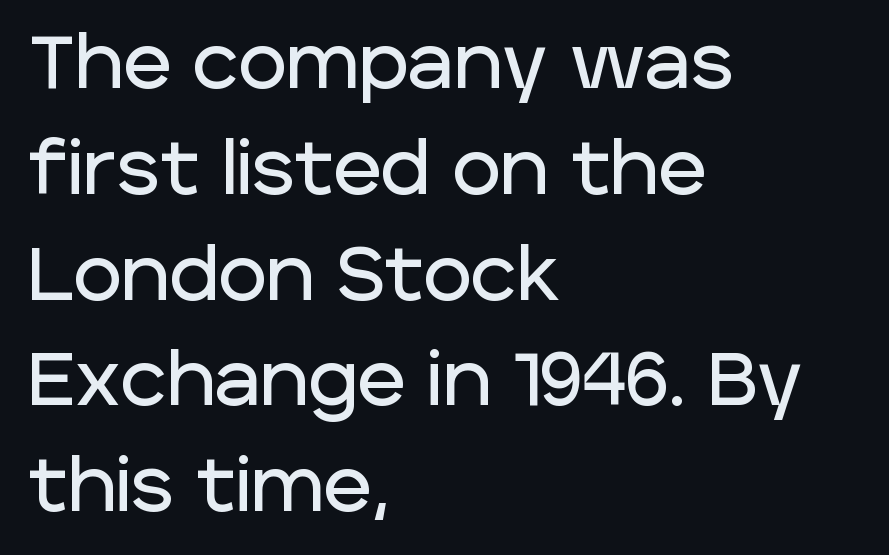
Q: Is the text italic (slanted)? A: No, it is upright.
Q: Is the typeface a serif or a sans-serif typeface? A: Sans-serif.
Q: Is the text underlined? A: No.
Q: How is the paragraph aligned? A: Left-aligned.
Q: Is the spacing between letters normal or unusually wide? A: Normal.
Q: Is the spacing between lines tight, normal or loose? A: Normal.
Q: Width (condensed, normal, or wide)? A: Normal.
Q: Stroke contrast? A: Low.
Q: x-height? A: Large.
Q: Monospaced? A: No.
